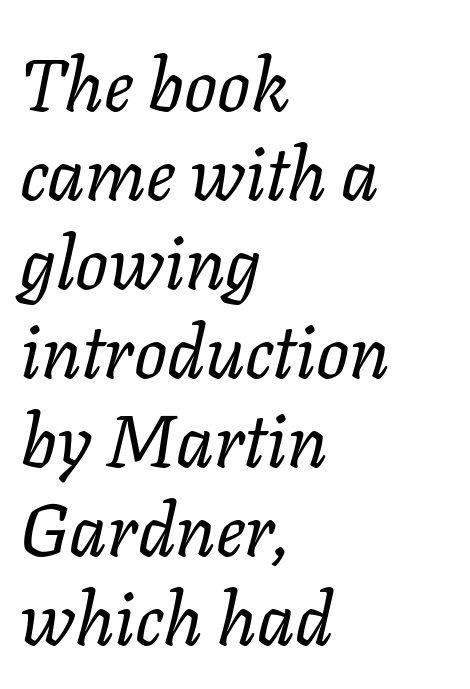
In terms of posture, this sample is oblique. This rendering uses left alignment, leaving the right contour irregular. The gaps between neighbouring characters are ordinary and unremarkable. The characters are drawn with everyday or finer stroke widths. This sample has the flowing, uneven cadence of proportional lettering.
